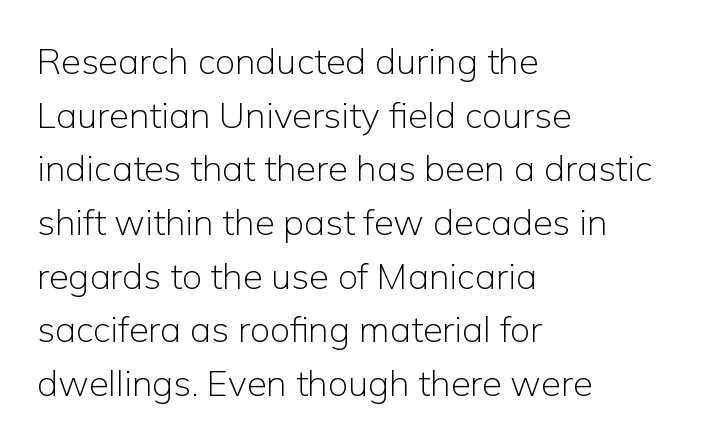
The image shows 36 px light sans-serif type, upright; set left-aligned, normal line spacing (1.49x), normal letter spacing, not underlined; low stroke contrast and a medium x-height.
